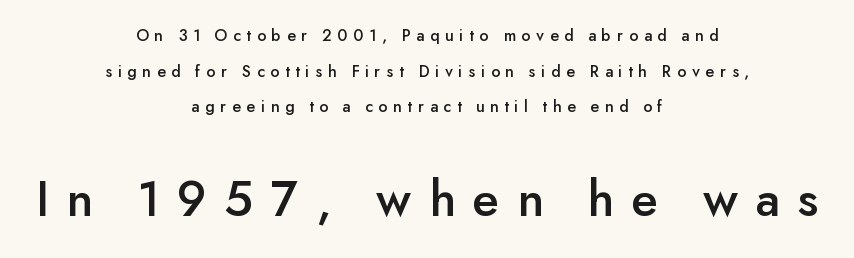
{"serif": "no", "italic": "no", "width": "normal", "stroke_contrast": "low", "x_height": "small", "monospaced": "no", "underline": "no", "align": "center", "line_spacing": "loose", "line_spacing_ratio": 2.1, "letter_spacing": "wide", "letter_spacing_em": 0.34, "larger_block": "second", "size_ratio": 3.06, "glyph_px": 52}
